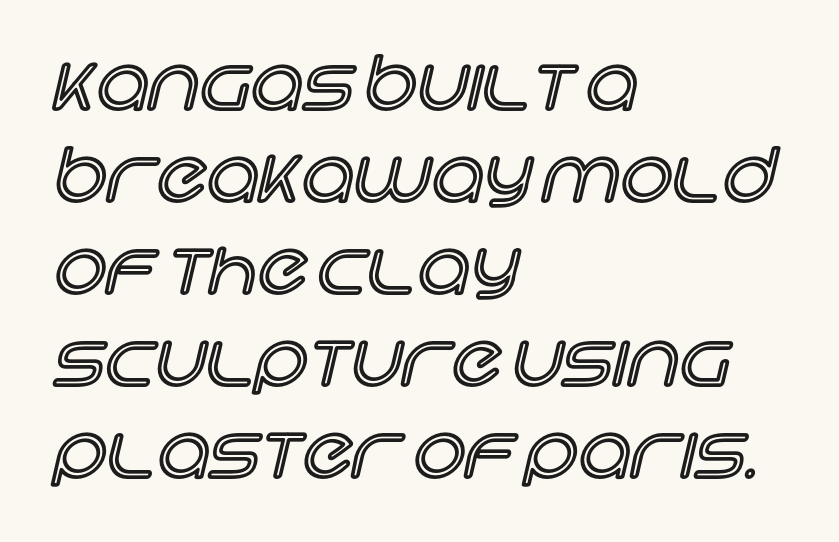
The paragraph shown leans on its left margin. Letter spacing: default. Reading down the column, the eye jumps a familiar distance to each next line.
